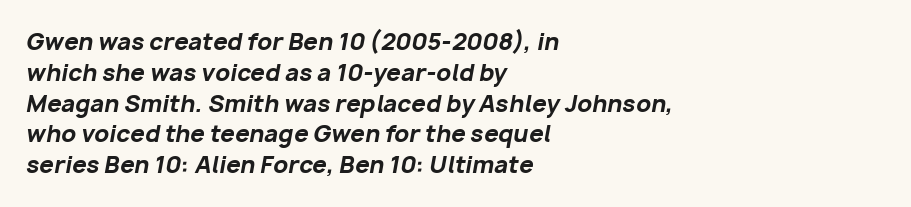
The image shows 23 px bold type, italic (leaning right); set left-aligned, normal line spacing (1.34x), normal letter spacing, not underlined.
